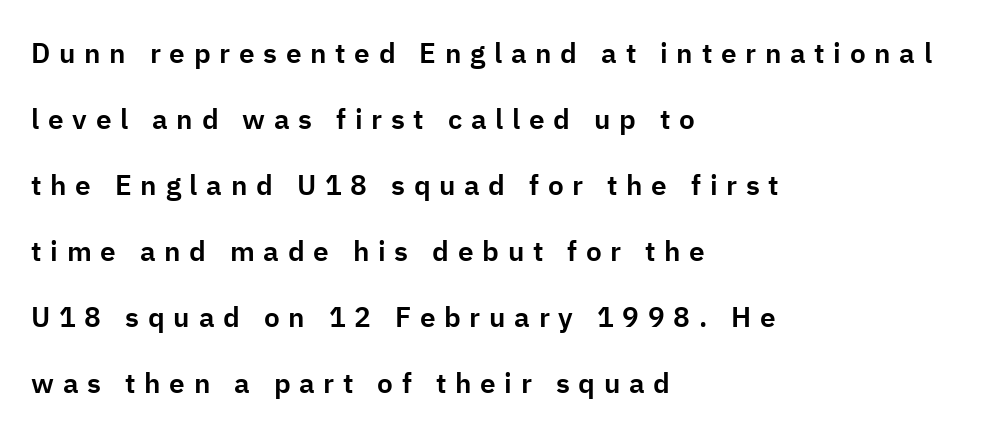
Someone cranked the tracking dial way up on this one. All the whitespace from short lines collects on the right. You could not count columns in this text — the font is proportionally spaced. This is the regular roman posture of the typeface. The words here are not underlined.
